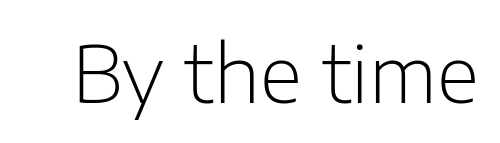
Q: Is the text bold? A: No.
Q: Is the text italic (slanted)? A: No, it is upright.
Q: Is the typeface a serif or a sans-serif typeface? A: Sans-serif.
Q: Is the text underlined? A: No.
Q: Is the spacing between letters normal or unusually wide? A: Normal.
Q: Width (condensed, normal, or wide)? A: Normal.
Q: Stroke contrast? A: Low.
Q: x-height? A: Medium.
Q: Monospaced? A: No.
